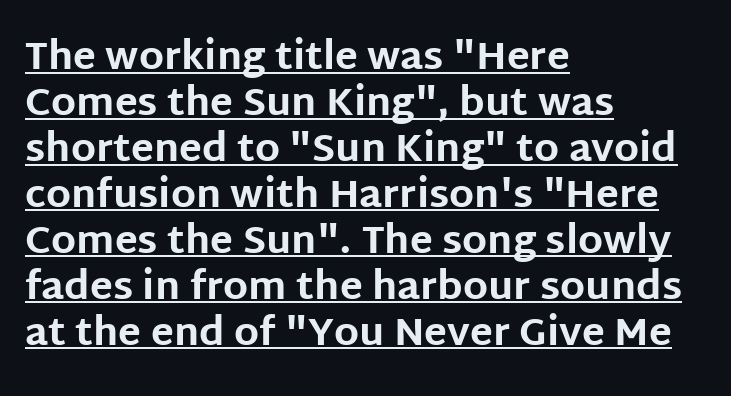
{"serif": "no", "italic": "no", "bold": "yes", "weight": "bold", "width": "normal", "stroke_contrast": "low", "x_height": "large", "monospaced": "no", "underline": "yes", "align": "left", "line_spacing_ratio": 1.21, "letter_spacing": "normal", "letter_spacing_em": 0.0, "glyph_px": 38}
